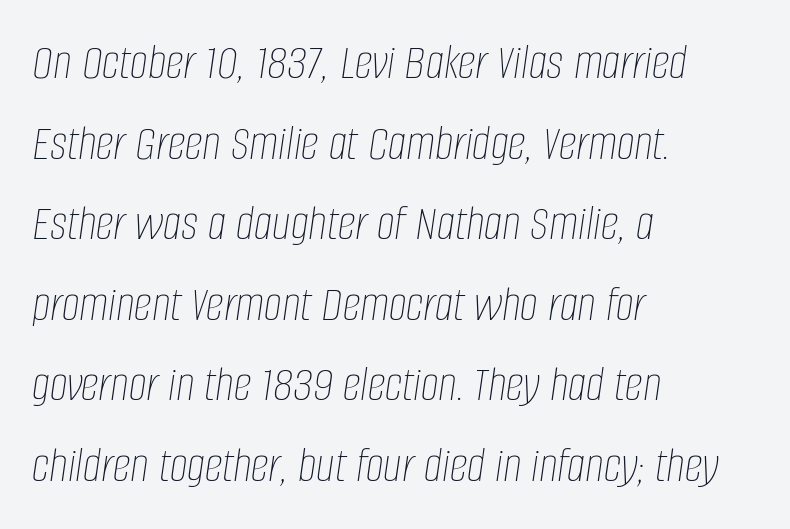
Q: Is the text bold? A: No.
Q: Is the text italic (slanted)? A: Yes, it leans right by about 8 degrees.
Q: Is the text underlined? A: No.
Q: How is the paragraph aligned? A: Left-aligned.
Q: Is the spacing between letters normal or unusually wide? A: Normal.
Q: Is the spacing between lines tight, normal or loose? A: Normal.
Q: Width (condensed, normal, or wide)? A: Condensed.
Q: Stroke contrast? A: Low.
Q: x-height? A: Large.
Q: Monospaced? A: No.
